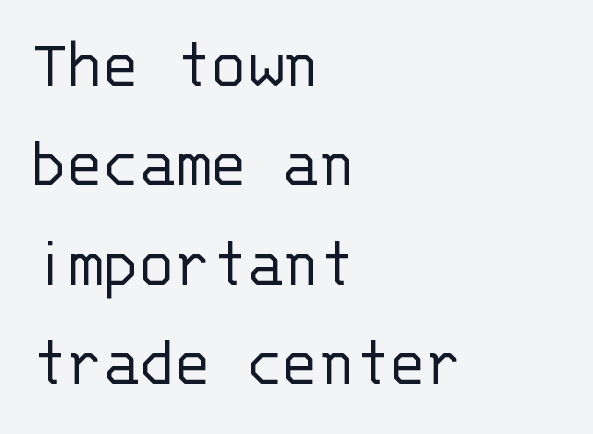
Successive baselines arrive at the customary interval. This rendering uses left alignment, leaving the right contour irregular. Glyph-to-glyph distance matches everyday printed text. Posture: straight, roman, zero tilt.
